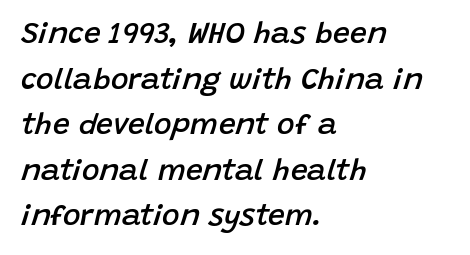
The typography opts for an oblique posture over an upright one. The space directly below the letters is spotless. This block has exactly the height ordinary leading produces. Typographic density is moderately raised because the face is semibold. Alignment: flush left.
